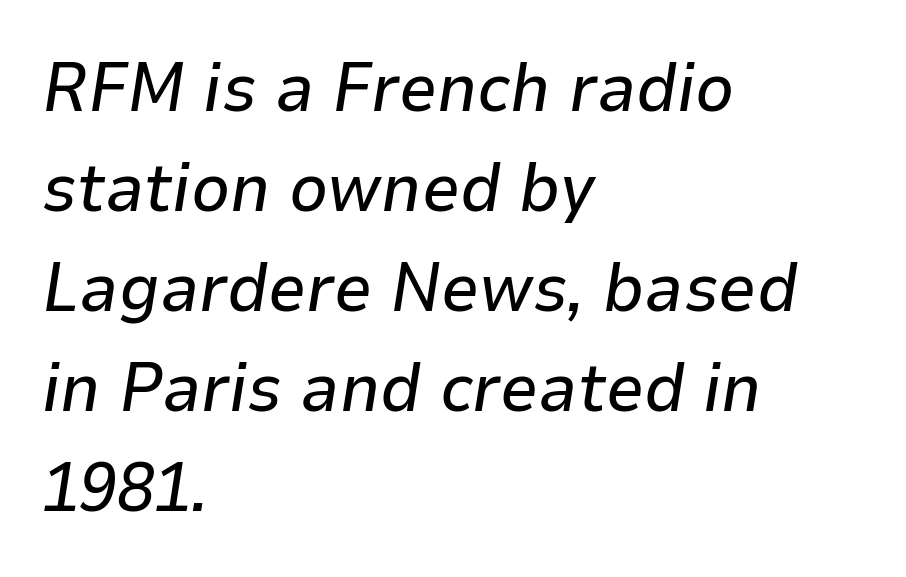
Q: Is the text italic (slanted)? A: Yes, it leans right by about 9 degrees.
Q: Is the text underlined? A: No.
Q: How is the paragraph aligned? A: Left-aligned.
Q: Is the spacing between letters normal or unusually wide? A: Normal.
Q: Is the spacing between lines tight, normal or loose? A: Normal.
Q: Width (condensed, normal, or wide)? A: Normal.
Q: Stroke contrast? A: Low.
Q: x-height? A: Medium.
Q: Monospaced? A: No.
